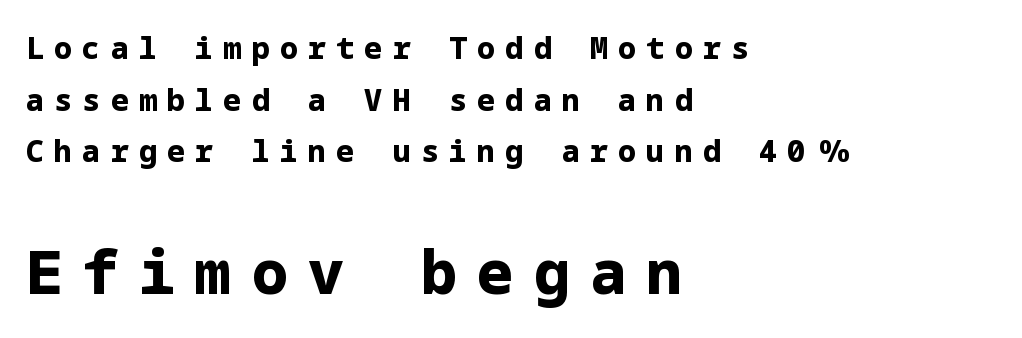
Q: Is the text bold? A: Yes.
Q: Is the text italic (slanted)? A: No, it is upright.
Q: Is the typeface a serif or a sans-serif typeface? A: Sans-serif.
Q: Is the text underlined? A: No.
Q: How is the paragraph aligned? A: Left-aligned.
Q: Is the spacing between letters normal or unusually wide? A: Unusually wide.
Q: Which block of text is set in a larger size, the first (top) or the second (bottom)? A: The second (bottom) one.
Q: Width (condensed, normal, or wide)? A: Normal.
Q: Stroke contrast? A: Low.
Q: x-height? A: Medium.
